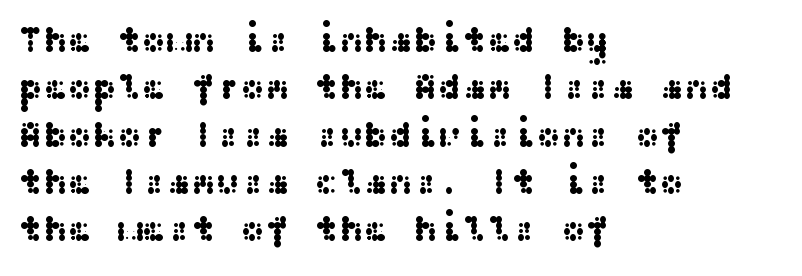
Q: Is the text italic (slanted)? A: No, it is upright.
Q: Is the typeface a serif or a sans-serif typeface? A: Sans-serif.
Q: Is the text underlined? A: No.
Q: How is the paragraph aligned? A: Left-aligned.
Q: Is the spacing between letters normal or unusually wide? A: Normal.
Q: Is the spacing between lines tight, normal or loose? A: Normal.
Q: Width (condensed, normal, or wide)? A: Wide.
Q: Stroke contrast? A: Medium.
Q: x-height? A: Medium.
